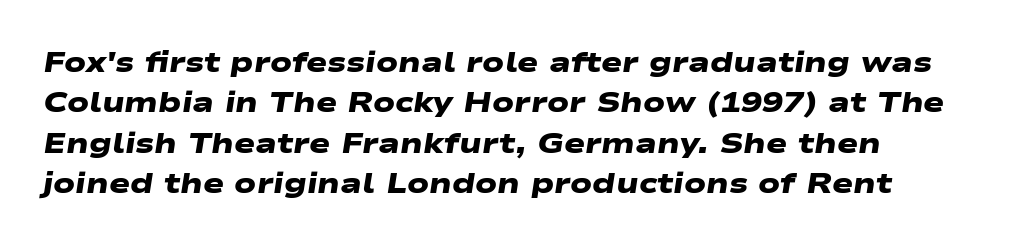
{"serif": "no", "bold": "yes", "weight": "heavy", "width": "wide", "stroke_contrast": "low", "x_height": "medium", "monospaced": "no", "underline": "no", "align": "left", "line_spacing": "normal", "line_spacing_ratio": 1.44, "letter_spacing": "normal", "letter_spacing_em": 0.0, "glyph_px": 28}
